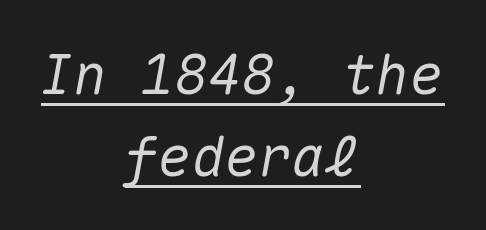
The image shows 56 px text type, italic (leaning right), monospaced; set centered, normal line spacing (1.47x), normal letter spacing, underlined; medium stroke contrast and a medium x-height.
